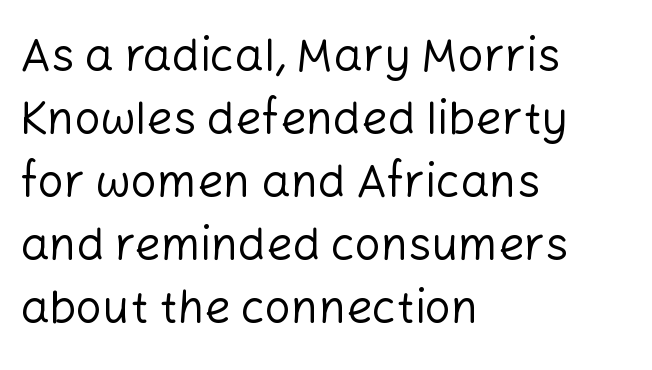
The image shows 46 px regular-weight sans-serif type, upright; set left-aligned, normal line spacing (1.37x), normal letter spacing, not underlined; low stroke contrast and a medium x-height.
